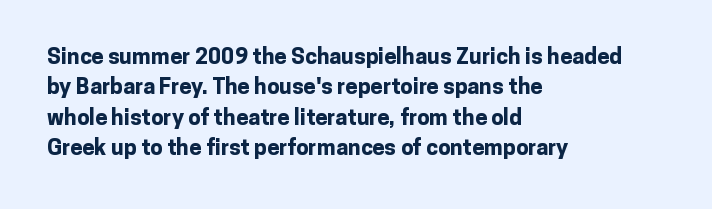
{"italic": "no", "bold": "yes", "underline": "no", "align": "left", "line_spacing": "normal", "line_spacing_ratio": 1.38, "letter_spacing": "normal", "letter_spacing_em": 0.0, "glyph_px": 22}
